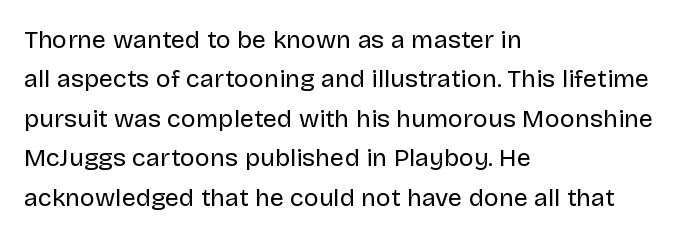
{"italic": "no", "bold": "no", "underline": "no", "align": "left", "line_spacing": "normal", "line_spacing_ratio": 1.58, "letter_spacing": "normal", "letter_spacing_em": 0.0, "glyph_px": 25}
